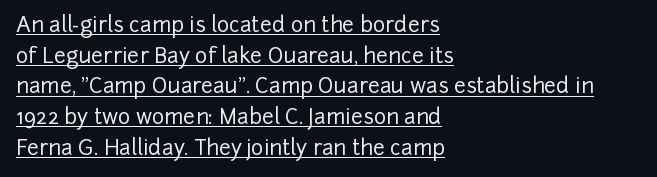
Leading: standard. The typesetter has applied underlining to the passage shown. Short and long lines alike share a common starting point at left. The axis of the letterforms is exactly vertical.
